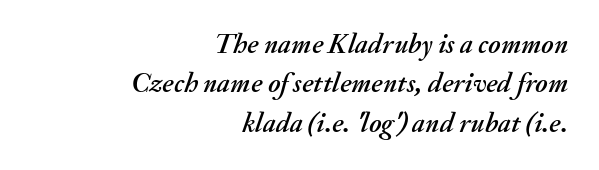
{"italic": "yes", "lean": "right", "slant_degrees": 20, "width": "normal", "stroke_contrast": "medium", "x_height": "small", "monospaced": "no", "underline": "no", "align": "right", "line_spacing": "normal", "line_spacing_ratio": 1.41, "letter_spacing": "normal", "letter_spacing_em": 0.0, "glyph_px": 28}
